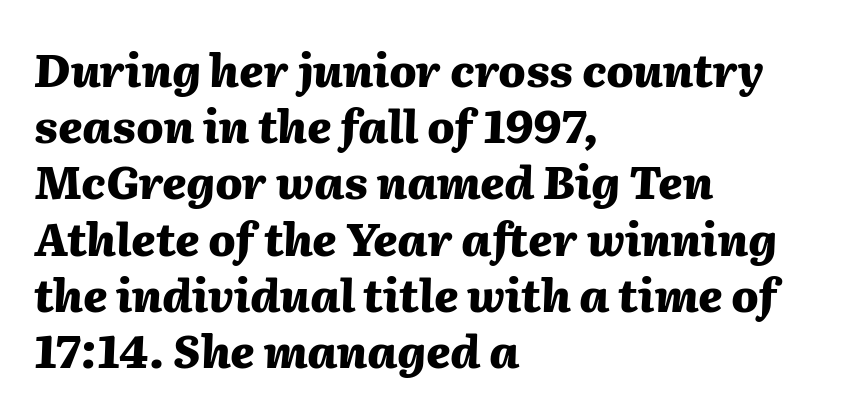
Q: Is the text bold? A: Yes.
Q: Is the text italic (slanted)? A: Yes, it leans right by about 2 degrees.
Q: Is the text underlined? A: No.
Q: How is the paragraph aligned? A: Left-aligned.
Q: Is the spacing between letters normal or unusually wide? A: Normal.
Q: Is the spacing between lines tight, normal or loose? A: Normal.
Q: Width (condensed, normal, or wide)? A: Normal.
Q: Stroke contrast? A: Medium.
Q: x-height? A: Medium.
Q: Monospaced? A: No.
